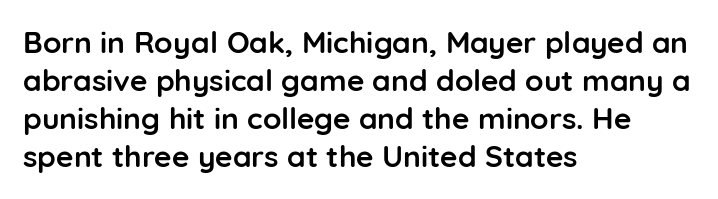
{"serif": "no", "italic": "no", "bold": "yes", "weight": "semibold", "width": "normal", "stroke_contrast": "low", "x_height": "medium", "monospaced": "no", "underline": "no", "align": "left", "line_spacing": "normal", "line_spacing_ratio": 1.27, "letter_spacing": "normal", "letter_spacing_em": 0.0, "glyph_px": 30}
